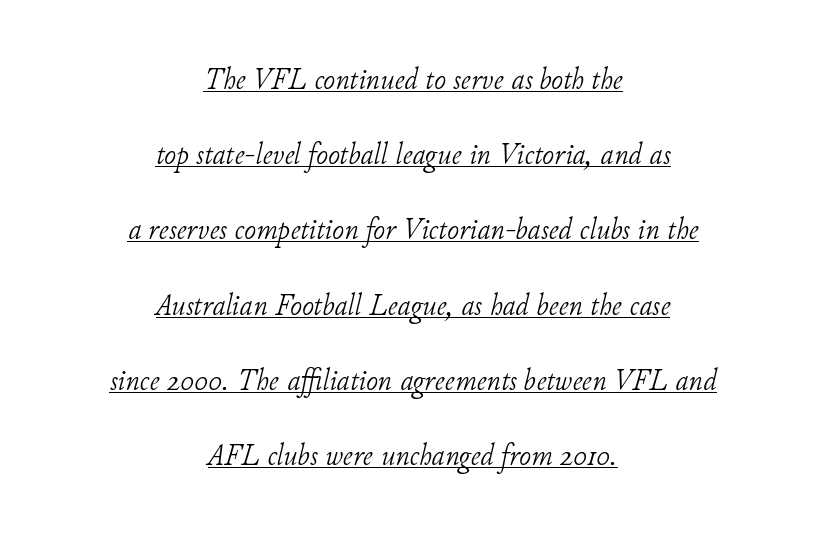
Think standard paragraph weight, or any step lighter than that. The text block is weighted toward neither margin, spreading evenly from the middle. Descenders here cross a horizontal rule under the line. Students, note that the glyphs here touch the page at normal intervals.
